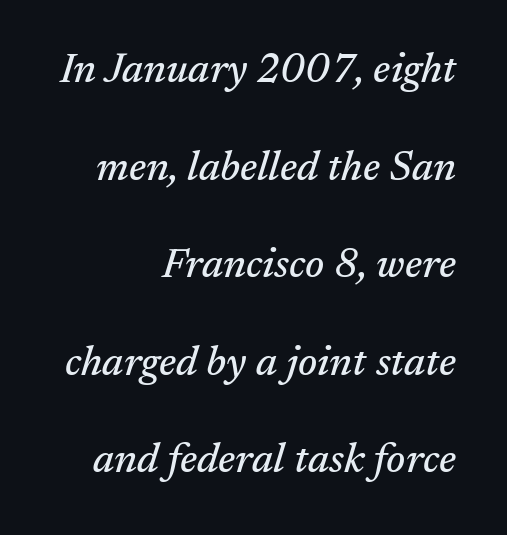
{"serif": "yes", "italic": "yes", "lean": "right", "slant_degrees": 17, "width": "normal", "stroke_contrast": "medium", "x_height": "medium", "monospaced": "no", "underline": "no", "align": "right", "line_spacing": "loose", "line_spacing_ratio": 2.38, "letter_spacing": "normal", "letter_spacing_em": 0.0, "glyph_px": 41}
